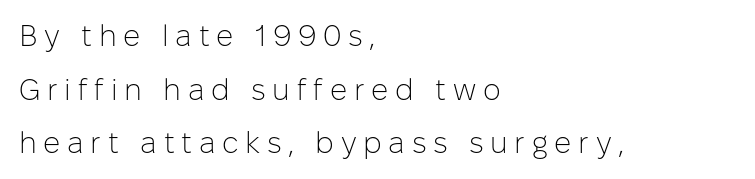
Q: Is the text bold? A: No.
Q: Is the text italic (slanted)? A: No, it is upright.
Q: Is the typeface a serif or a sans-serif typeface? A: Sans-serif.
Q: Is the text underlined? A: No.
Q: How is the paragraph aligned? A: Left-aligned.
Q: Is the spacing between letters normal or unusually wide? A: Unusually wide.
Q: Width (condensed, normal, or wide)? A: Normal.
Q: Stroke contrast? A: Low.
Q: x-height? A: Medium.
Q: Monospaced? A: No.
